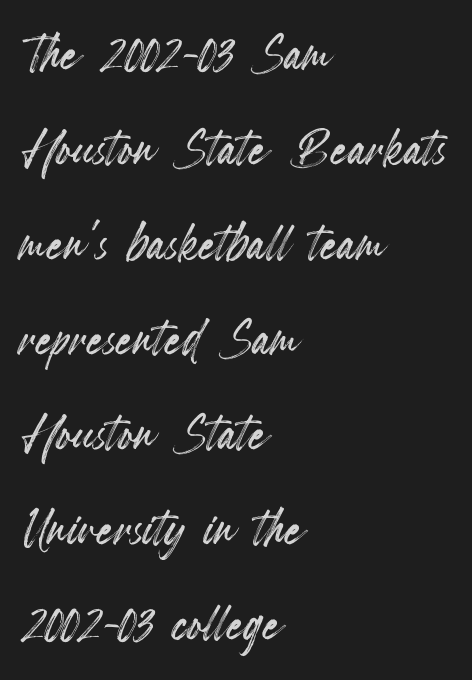
{"width": "condensed", "x_height": "small", "monospaced": "no", "underline": "no", "align": "left", "line_spacing": "normal", "line_spacing_ratio": 1.44, "letter_spacing": "normal", "letter_spacing_em": 0.0, "glyph_px": 66}
